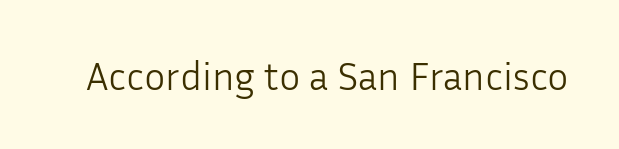
Q: Is the text bold? A: No.
Q: Is the text italic (slanted)? A: No, it is upright.
Q: Is the typeface a serif or a sans-serif typeface? A: Sans-serif.
Q: Is the text underlined? A: No.
Q: Is the spacing between letters normal or unusually wide? A: Normal.
Q: Width (condensed, normal, or wide)? A: Normal.
Q: Stroke contrast? A: Low.
Q: x-height? A: Medium.
Q: Monospaced? A: No.
